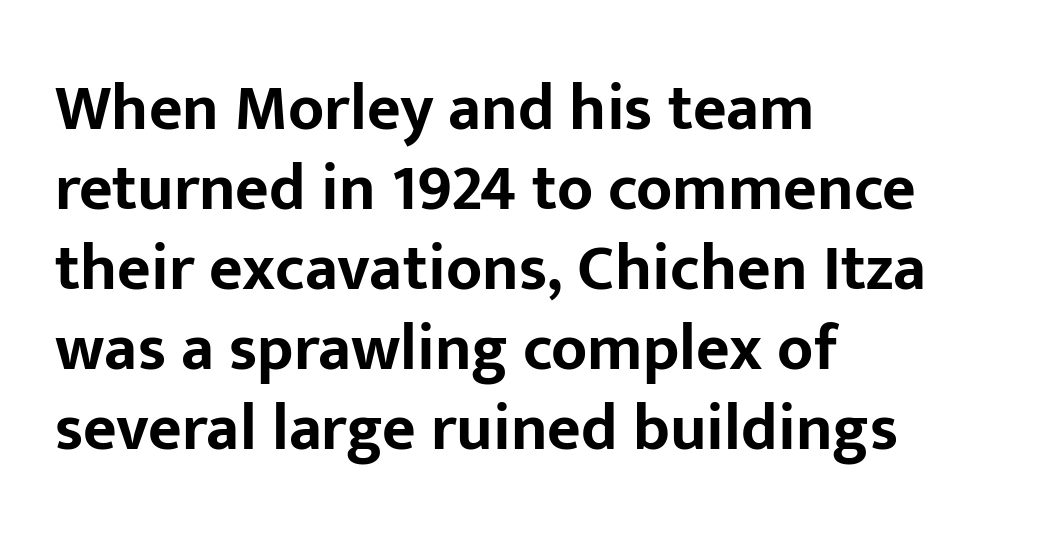
{"serif": "no", "italic": "no", "bold": "yes", "weight": "bold", "width": "normal", "stroke_contrast": "low", "x_height": "medium", "monospaced": "no", "underline": "no", "align": "left", "line_spacing_ratio": 1.23, "letter_spacing": "normal", "letter_spacing_em": 0.0, "glyph_px": 65}
